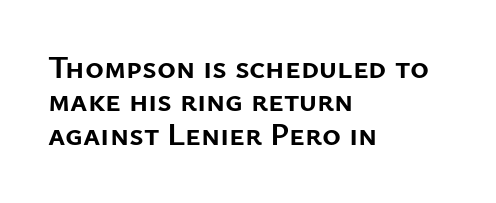
{"serif": "no", "italic": "no", "bold": "yes", "weight": "semibold", "width": "normal", "stroke_contrast": "low", "x_height": "medium", "monospaced": "no", "underline": "no", "align": "left", "line_spacing": "tight", "line_spacing_ratio": 1.04, "letter_spacing": "normal", "letter_spacing_em": 0.0, "glyph_px": 32}
